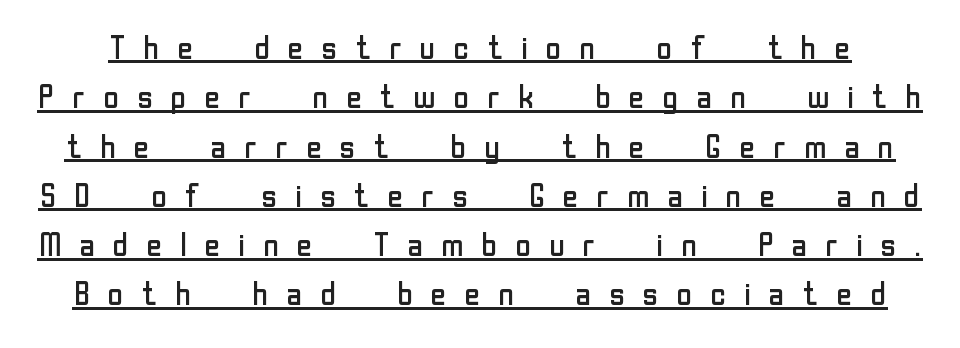
These lines were composed using upright roman letters. The string is rendered with underlining switched on. Summary of vertical rhythm: regular, with standard interline spacing. Stems and bowls with no extra thickness — not bold. Words appear elongated and porous because spacing is wide. The passage shown is typed in a proportional face where columns would drift.
